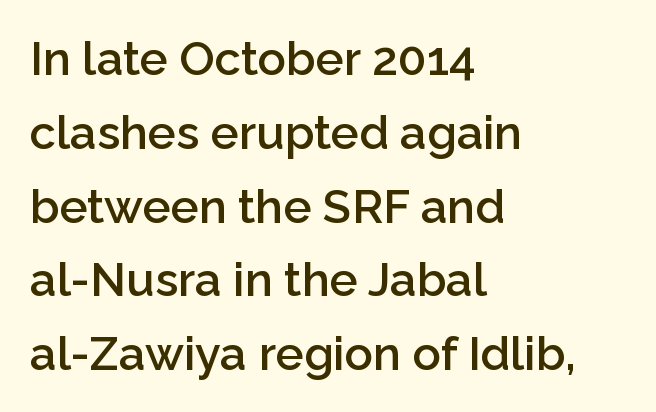
{"serif": "no", "italic": "no", "bold": "semi", "weight": "semibold", "width": "normal", "stroke_contrast": "low", "x_height": "medium", "monospaced": "no", "underline": "no", "align": "left", "line_spacing": "normal", "line_spacing_ratio": 1.57, "letter_spacing": "normal", "letter_spacing_em": 0.0, "glyph_px": 47}
